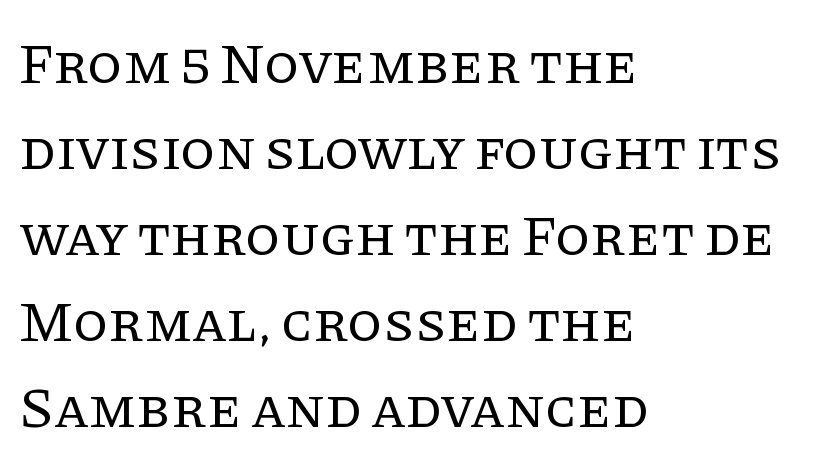
{"serif": "yes", "italic": "no", "bold": "no", "weight": "regular", "width": "normal", "stroke_contrast": "low", "x_height": "large", "monospaced": "no", "underline": "no", "align": "left", "line_spacing": "normal", "line_spacing_ratio": 1.51, "letter_spacing": "normal", "letter_spacing_em": 0.0, "glyph_px": 57}
